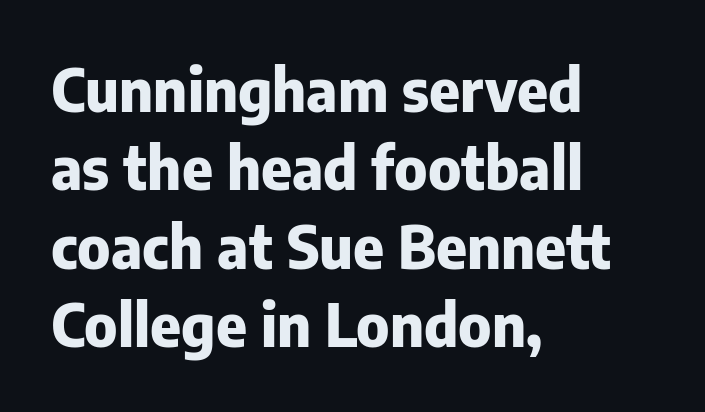
{"serif": "no", "italic": "no", "bold": "yes", "weight": "heavy", "width": "normal", "stroke_contrast": "low", "x_height": "medium", "monospaced": "no", "underline": "no", "align": "left", "line_spacing": "normal", "line_spacing_ratio": 1.33, "letter_spacing": "normal", "letter_spacing_em": 0.0, "glyph_px": 59}
